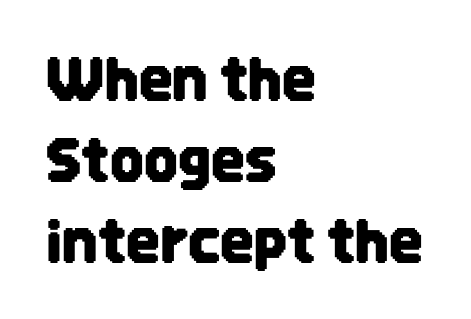
Q: Is the text italic (slanted)? A: No, it is upright.
Q: Is the typeface a serif or a sans-serif typeface? A: Sans-serif.
Q: Is the text underlined? A: No.
Q: How is the paragraph aligned? A: Left-aligned.
Q: Is the spacing between letters normal or unusually wide? A: Normal.
Q: Is the spacing between lines tight, normal or loose? A: Normal.
Q: Width (condensed, normal, or wide)? A: Condensed.
Q: Stroke contrast? A: Low.
Q: x-height? A: Large.
Q: Monospaced? A: No.
